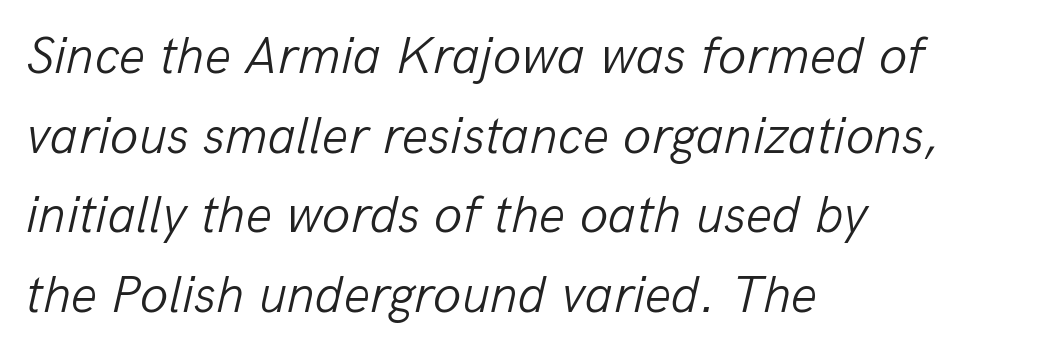
The image shows 52 px light type, italic (leaning right); set left-aligned, normal line spacing (1.53x), normal letter spacing, not underlined; low stroke contrast and a medium x-height.
